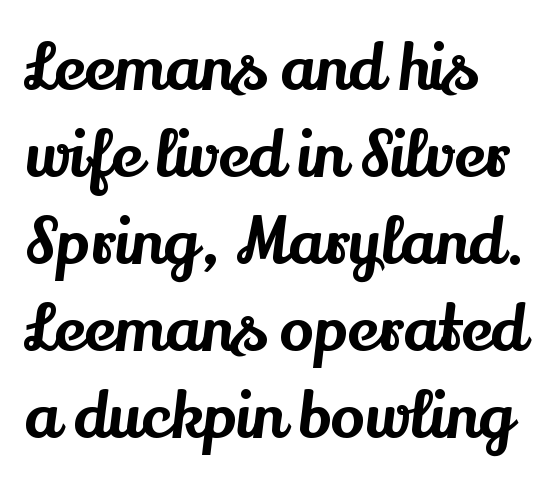
The image shows 64 px serif type; set left-aligned, normal line spacing (1.36x), normal letter spacing, not underlined; medium stroke contrast and a small x-height.
